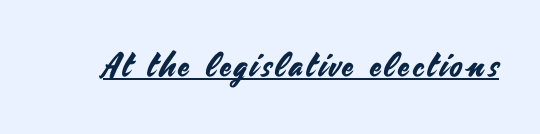
Think of a printed novel: that variable character pitch is what you see here. Grotesque or geometric, the face here clearly has no serifs. Somebody hit Ctrl+U on this one — the words are underlined.
